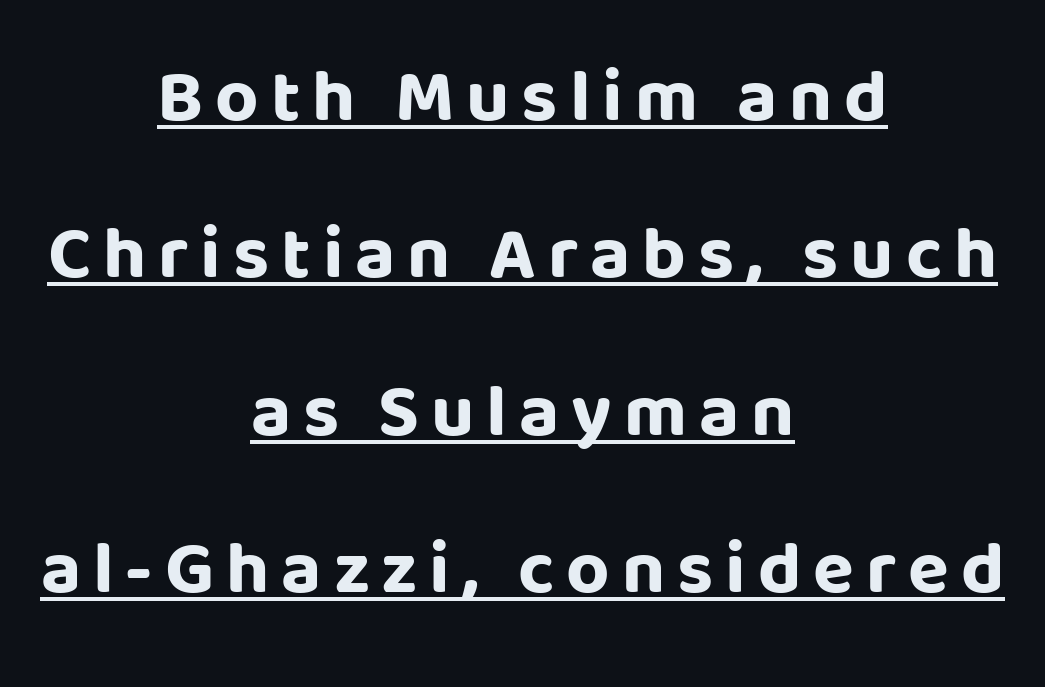
The font is running at its bold setting. In designer terms, the underline attribute is active on this setting. Regarding leading, the lines here are spaced well apart. This is sans-serif lettering, the kind often seen on screens and signage. The lines in this sample share a center point and differ in where they start and stop.
